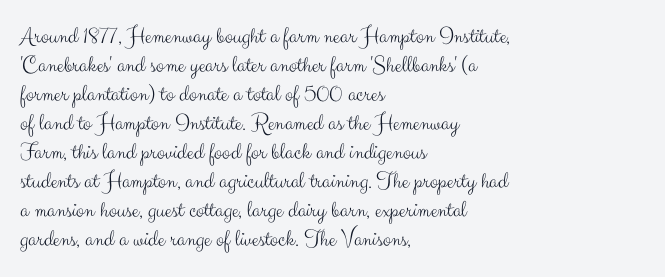
The strokes carry an ordinary text weight at most. Default kerning and tracking; the words read as compact shapes. The gap between lines stays unmarked.
